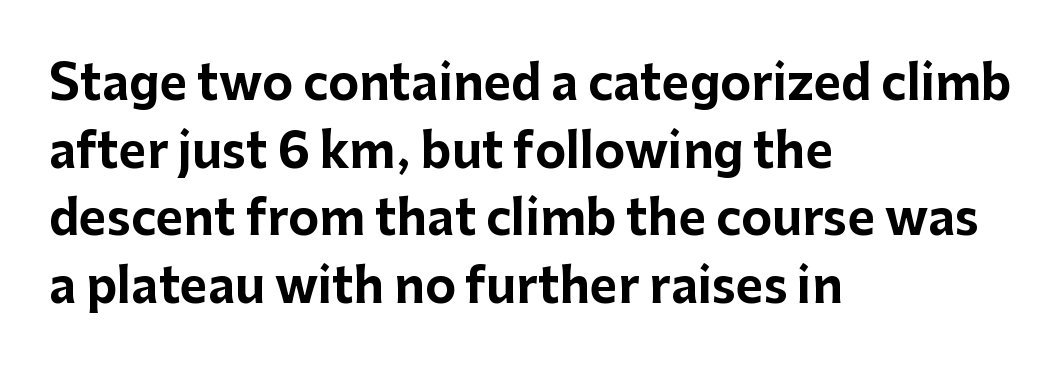
The letters advance in unequal steps, a hallmark of proportional type. Rows of type keep a routine distance in the vertical direction. As a designer I'd log this as weight 700, bold. Compared with a centered layout, this one pins lines to the left instead. The type is set solid horizontally, with unmodified tracking.
